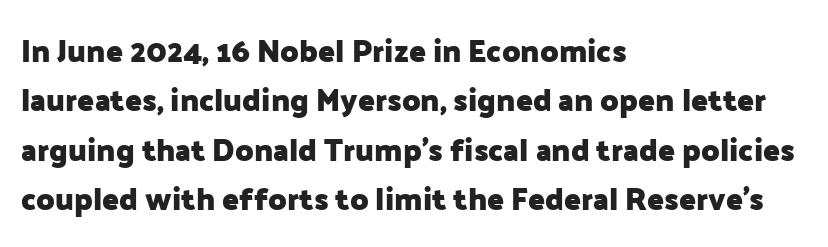
The image shows 31 px heavy sans-serif type, upright; set left-aligned, normal line spacing (1.59x), normal letter spacing, not underlined; low stroke contrast and a medium x-height.
